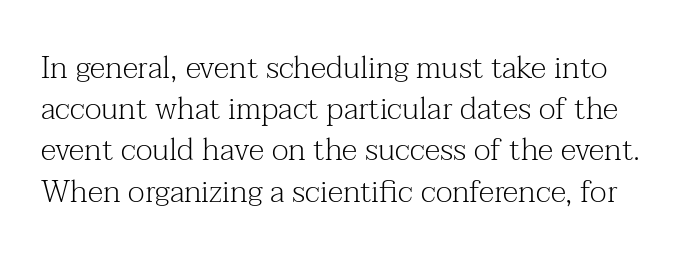
Q: Is the text bold? A: No.
Q: Is the text italic (slanted)? A: No, it is upright.
Q: Is the typeface a serif or a sans-serif typeface? A: Serif.
Q: Is the text underlined? A: No.
Q: Is the spacing between letters normal or unusually wide? A: Normal.
Q: Is the spacing between lines tight, normal or loose? A: Normal.
Q: Width (condensed, normal, or wide)? A: Normal.
Q: Stroke contrast? A: Medium.
Q: x-height? A: Medium.
Q: Monospaced? A: No.
